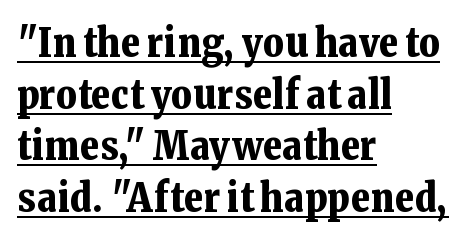
Q: Is the text bold? A: Yes.
Q: Is the text italic (slanted)? A: No, it is upright.
Q: Is the typeface a serif or a sans-serif typeface? A: Serif.
Q: Is the text underlined? A: Yes.
Q: How is the paragraph aligned? A: Left-aligned.
Q: Is the spacing between letters normal or unusually wide? A: Normal.
Q: Is the spacing between lines tight, normal or loose? A: Normal.
Q: Width (condensed, normal, or wide)? A: Normal.
Q: Stroke contrast? A: Low.
Q: x-height? A: Medium.
Q: Monospaced? A: No.
